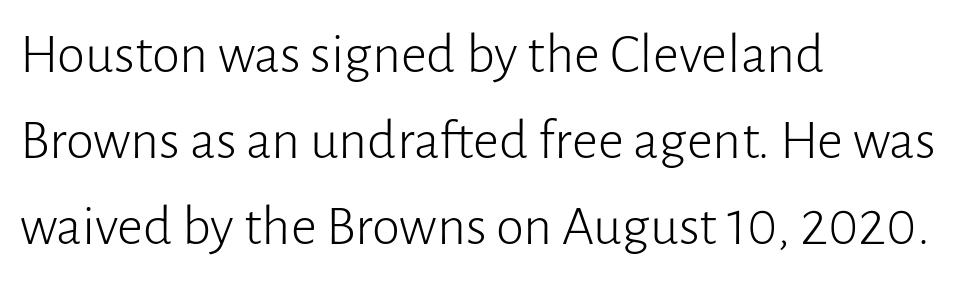
The image shows 57 px light sans-serif type, upright; set left-aligned, normal line spacing (1.51x), normal letter spacing, not underlined; low stroke contrast and a medium x-height.
